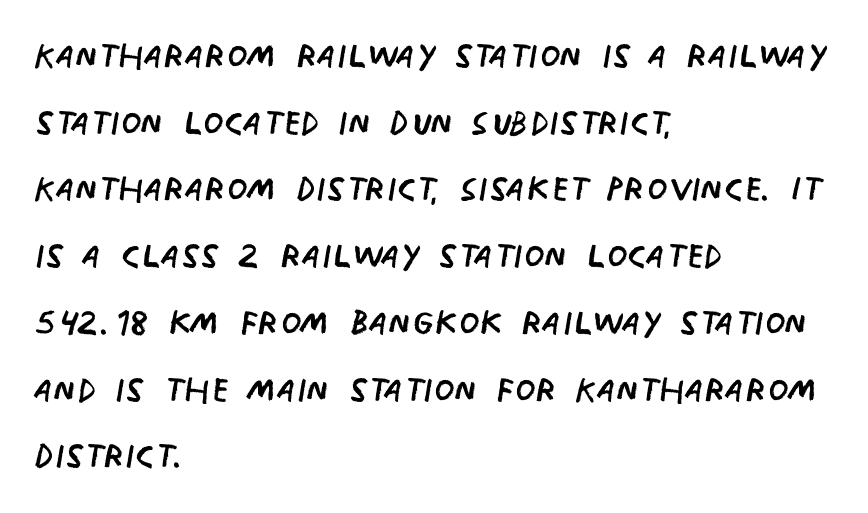
{"serif": "no", "bold": "no", "weight": "regular", "width": "condensed", "stroke_contrast": "low", "x_height": "large", "monospaced": "no", "underline": "no", "align": "left", "line_spacing": "normal", "line_spacing_ratio": 1.42, "letter_spacing": "normal", "letter_spacing_em": 0.0, "glyph_px": 47}
